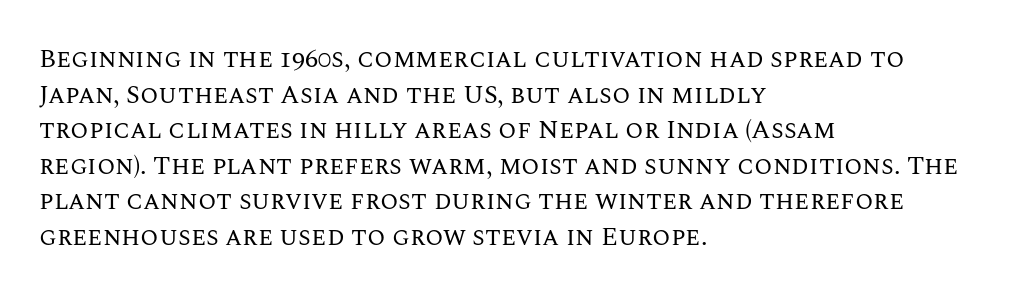
Q: Is the text bold? A: No.
Q: Is the text italic (slanted)? A: No, it is upright.
Q: Is the text underlined? A: No.
Q: How is the paragraph aligned? A: Left-aligned.
Q: Is the spacing between letters normal or unusually wide? A: Normal.
Q: Is the spacing between lines tight, normal or loose? A: Normal.
